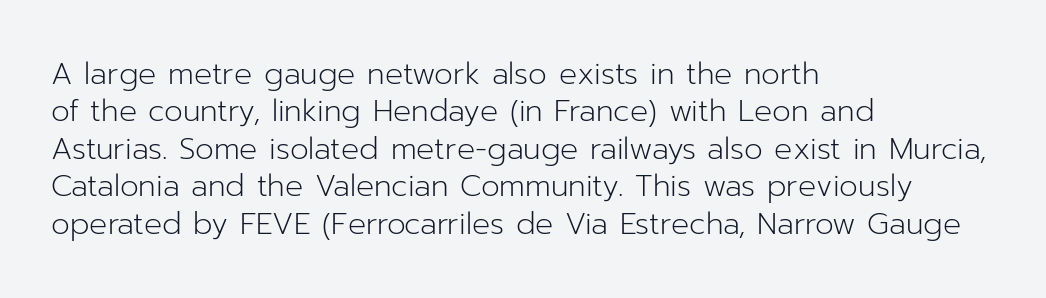
No extra tracking has been applied to these lines. The rendering uses a moderate line-height, typical for paragraphs. The space directly below the letters is spotless. Looks like regular typesetting: each glyph gets only the width it needs.
